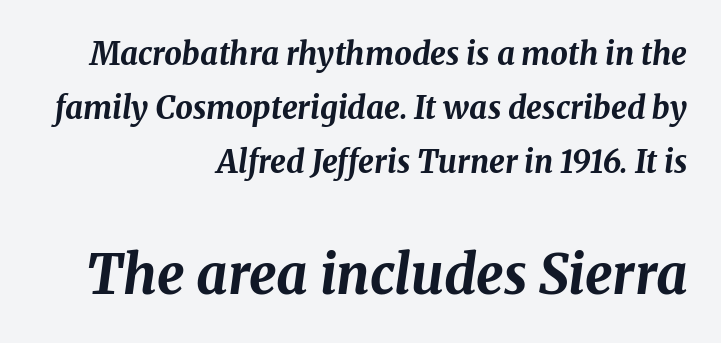
The image shows 54 px bold type, italic (leaning right); set right-aligned, line spacing 1.75x, normal letter spacing, not underlined; the second (bottom) block is 1.74x larger; medium stroke contrast and a medium x-height.
